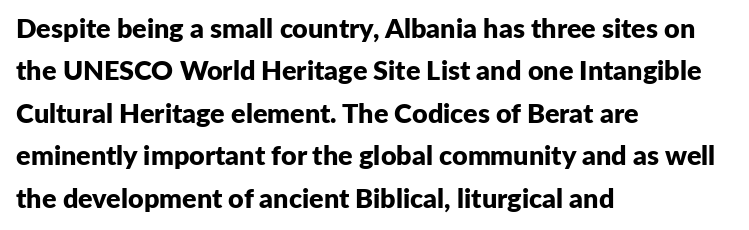
The image shows 27 px bold type, upright; set left-aligned, normal line spacing (1.57x), normal letter spacing, not underlined.
